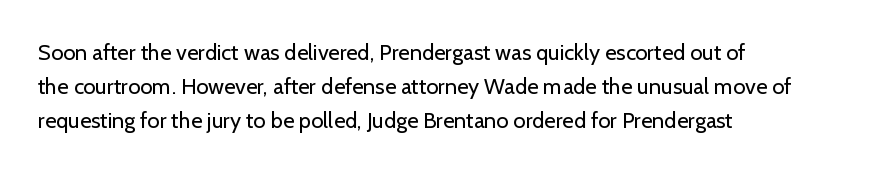
The image shows 22 px text type, upright; set left-aligned, normal line spacing (1.54x), normal letter spacing, not underlined.
